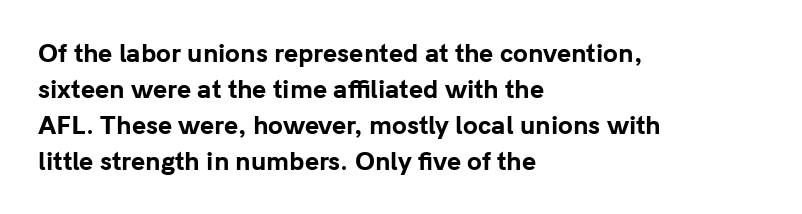
Q: Is the text bold? A: Yes.
Q: Is the text italic (slanted)? A: No, it is upright.
Q: Is the text underlined? A: No.
Q: How is the paragraph aligned? A: Left-aligned.
Q: Is the spacing between letters normal or unusually wide? A: Normal.
Q: Is the spacing between lines tight, normal or loose? A: Normal.
